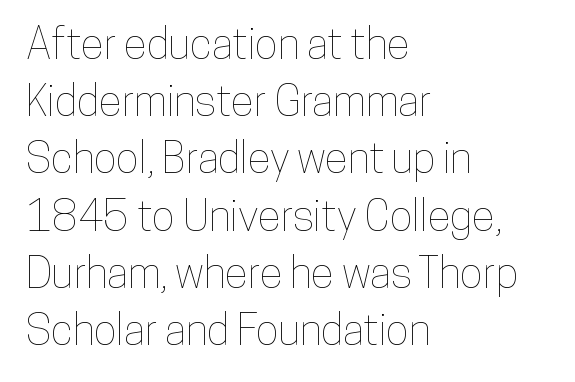
The image shows 43 px condensed type, upright; set left-aligned, normal line spacing (1.33x), normal letter spacing, not underlined; low stroke contrast and a medium x-height.
